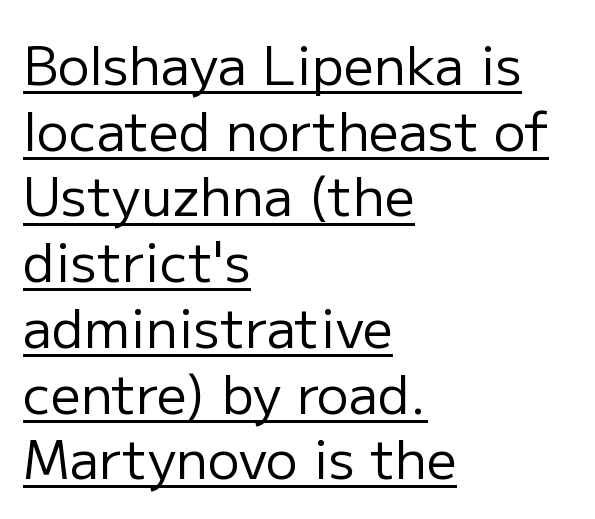
Q: Is the text bold? A: No.
Q: Is the text italic (slanted)? A: No, it is upright.
Q: Is the typeface a serif or a sans-serif typeface? A: Sans-serif.
Q: Is the text underlined? A: Yes.
Q: How is the paragraph aligned? A: Left-aligned.
Q: Is the spacing between letters normal or unusually wide? A: Normal.
Q: Width (condensed, normal, or wide)? A: Normal.
Q: Stroke contrast? A: Low.
Q: x-height? A: Medium.
Q: Monospaced? A: No.
